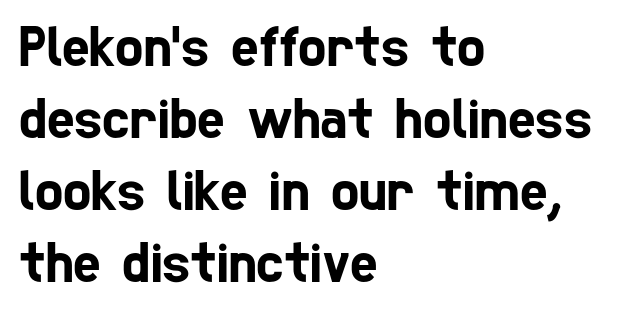
The face used here is a sans, in the tradition of grotesques and geometrics. Is this a fixed-width face? No — the glyphs have proportional, varying widths. There is no visible air inserted between adjacent glyphs. Casual observation: everything's shoved over to the left.
